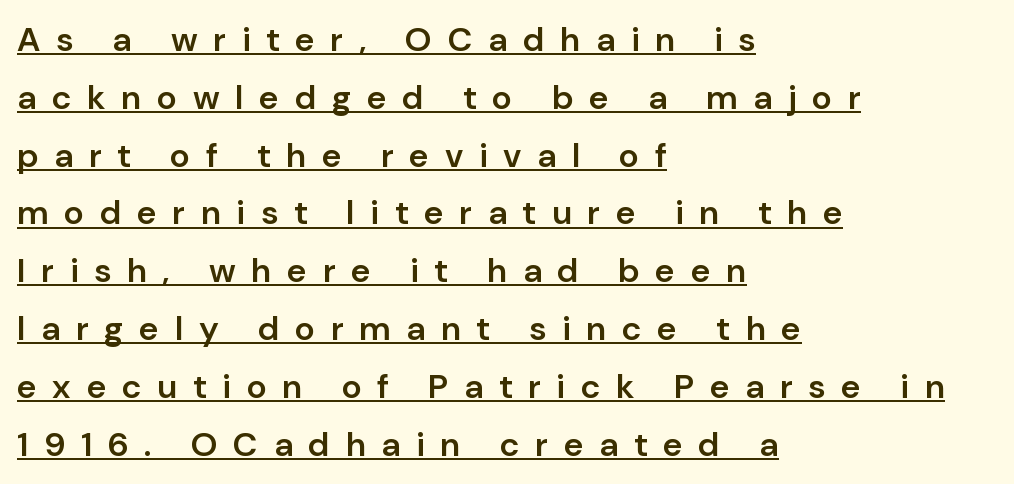
{"serif": "no", "italic": "no", "bold": "semi", "weight": "semibold", "width": "normal", "stroke_contrast": "low", "x_height": "medium", "monospaced": "no", "underline": "yes", "align": "left", "line_spacing": "normal", "line_spacing_ratio": 1.7, "letter_spacing": "wide", "letter_spacing_em": 0.46, "glyph_px": 34}
